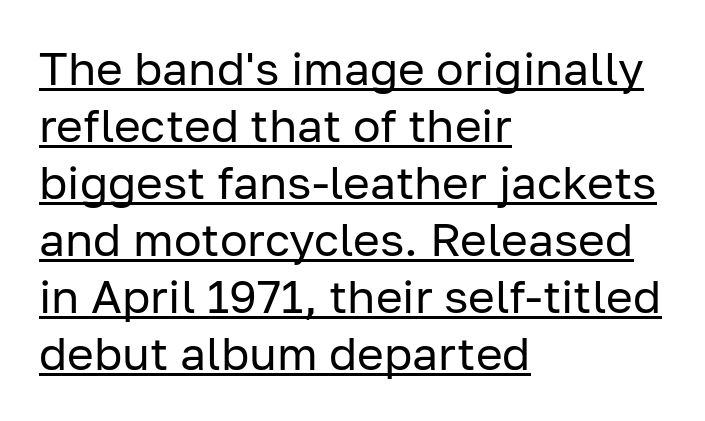
Q: Is the text bold? A: No.
Q: Is the text italic (slanted)? A: No, it is upright.
Q: Is the typeface a serif or a sans-serif typeface? A: Sans-serif.
Q: Is the text underlined? A: Yes.
Q: How is the paragraph aligned? A: Left-aligned.
Q: Is the spacing between letters normal or unusually wide? A: Normal.
Q: Width (condensed, normal, or wide)? A: Normal.
Q: Stroke contrast? A: Low.
Q: x-height? A: Medium.
Q: Monospaced? A: No.
